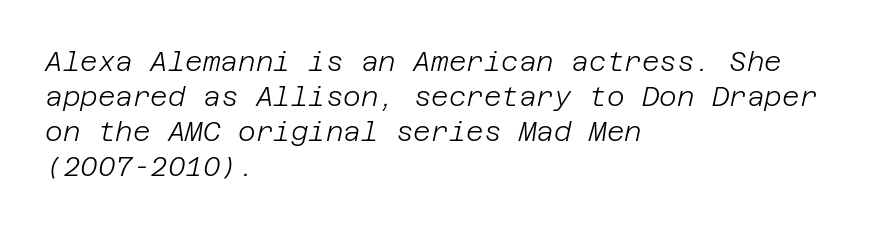
Check under the words: just untouched page. The weight tops out at a normal text grade. Style check: oblique. The rendering uses a moderate line-height, typical for paragraphs.
